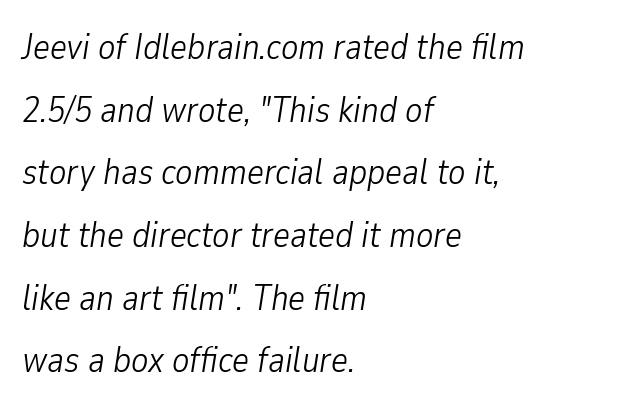
The image shows 36 px light, condensed type, italic (leaning right); set left-aligned, line spacing 1.74x, normal letter spacing, not underlined; low stroke contrast and a medium x-height.
